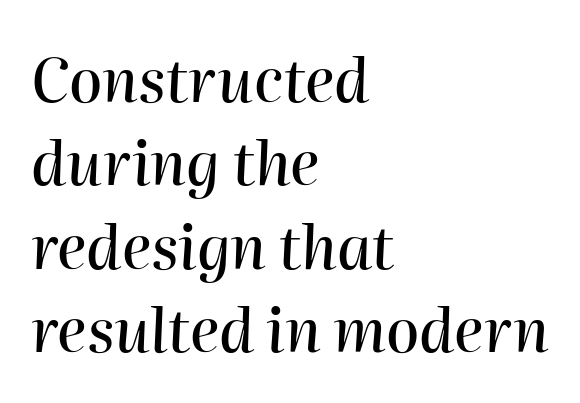
The image shows 60 px text type, italic (leaning right); set left-aligned, normal line spacing (1.39x), normal letter spacing, not underlined; high stroke contrast and a medium x-height.
